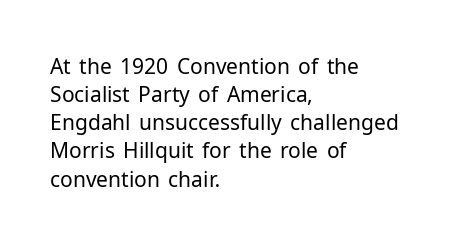
Visually the block forms a straight wall on the left and a jagged coastline on the right. Style check: upright. Bold? No — there's no thickening of the strokes. Notice how descenders clear the ascenders below comfortably — that's standard leading. Each word holds together tightly as a unit, with standard inter-letter gaps.
